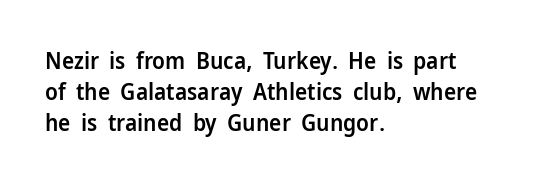
Q: Is the text bold? A: Semi-bold.
Q: Is the text italic (slanted)? A: No, it is upright.
Q: Is the text underlined? A: No.
Q: How is the paragraph aligned? A: Left-aligned.
Q: Is the spacing between letters normal or unusually wide? A: Normal.
Q: Is the spacing between lines tight, normal or loose? A: Normal.
